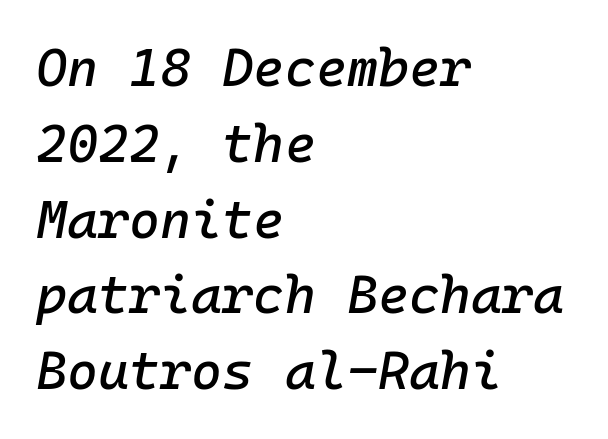
Descenders hang freely into open space. The glyphs look as if they've been sheared to an angle. Observe the ordinary spacing: letters are neighbours, not strangers. Horizontal alignment here is leftward, the default for most running prose. Quick note: interline space is typical. These lines are rendered in a fixed-pitch font.
